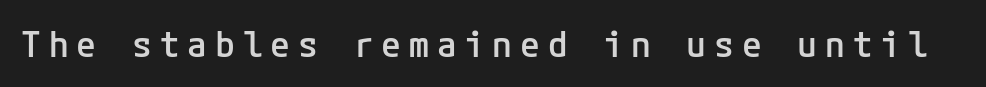
The specimen omits any rule beneath the text block's lines. On the weight axis this lands at semibold, roughly 600. Unlike a traditional serif, this face leaves its strokes unadorned. Tracking value appears strongly positive — letters spread wide. Ordinary non-slanted type is in use.
